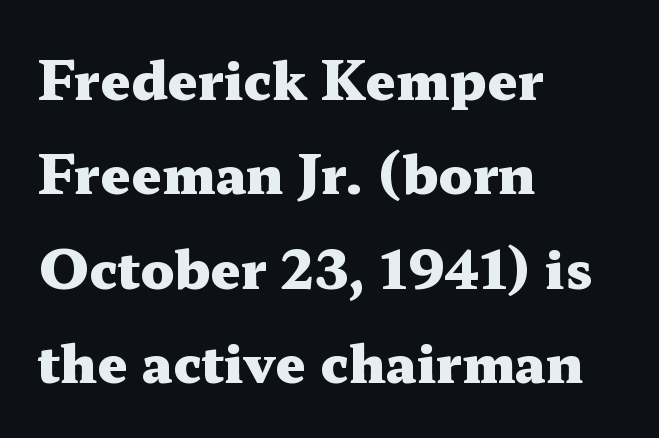
{"serif": "yes", "italic": "no", "bold": "yes", "weight": "heavy", "width": "wide", "stroke_contrast": "medium", "x_height": "medium", "monospaced": "no", "underline": "no", "align": "left", "line_spacing_ratio": 1.78, "letter_spacing": "normal", "letter_spacing_em": 0.0, "glyph_px": 53}
